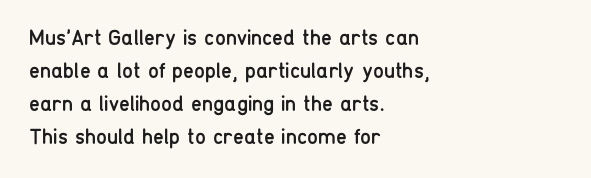
{"italic": "no", "bold": "no", "underline": "no", "align": "left", "line_spacing": "normal", "line_spacing_ratio": 1.5, "letter_spacing": "normal", "letter_spacing_em": 0.0, "glyph_px": 22}
